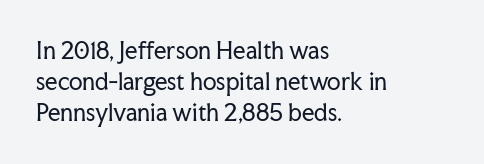
{"italic": "no", "bold": "no", "underline": "no", "align": "left", "line_spacing": "normal", "line_spacing_ratio": 1.41, "letter_spacing": "normal", "letter_spacing_em": 0.0, "glyph_px": 22}
